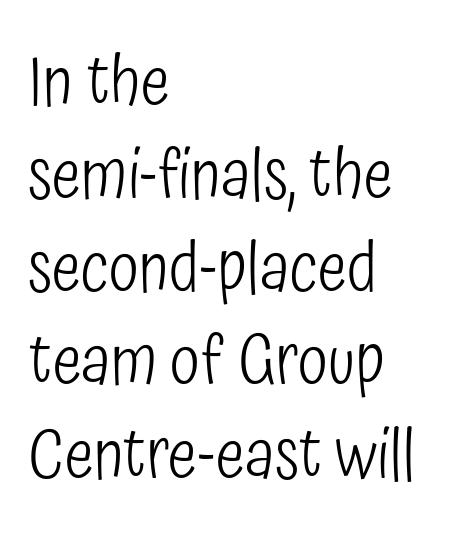
The image shows 69 px light, condensed sans-serif type, upright; set left-aligned, normal line spacing (1.35x), normal letter spacing, not underlined; low stroke contrast and a medium x-height.
